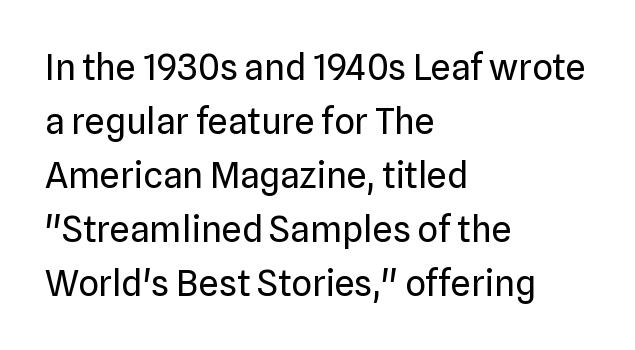
The image shows 36 px regular-weight sans-serif type, upright; set left-aligned, normal line spacing (1.5x), normal letter spacing, not underlined; low stroke contrast and a medium x-height.
